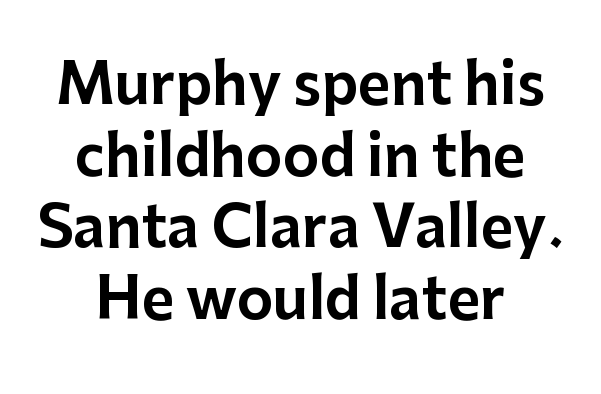
This sample keeps an unexceptional amount of space between lines. Serifs: no, the terminals of the letterforms are clean. Tall strokes in this sample are plumb rather than angled. The space beneath each line is pristine and unruled.
